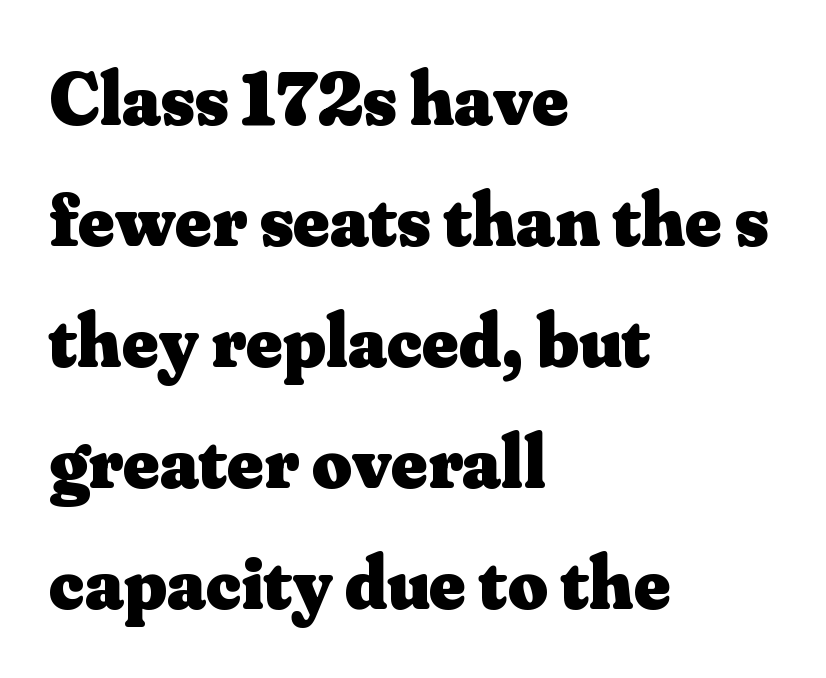
{"serif": "yes", "italic": "no", "bold": "yes", "weight": "heavy", "width": "normal", "stroke_contrast": "medium", "x_height": "small", "monospaced": "no", "underline": "no", "align": "left", "line_spacing": "normal", "line_spacing_ratio": 1.57, "letter_spacing": "normal", "letter_spacing_em": 0.0, "glyph_px": 77}
